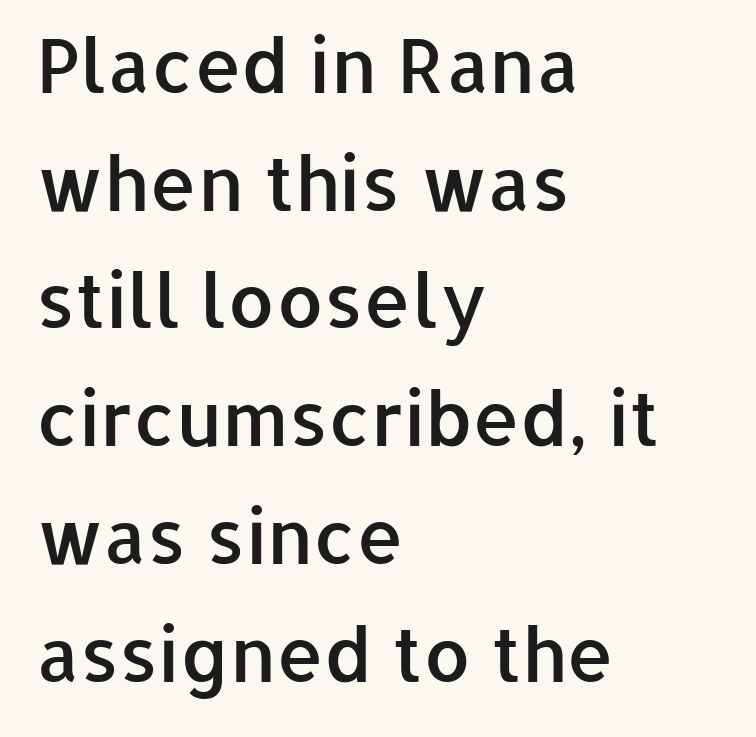
The image shows 75 px semibold sans-serif type, upright; set left-aligned, normal line spacing (1.57x), normal letter spacing, not underlined; low stroke contrast and a medium x-height.
